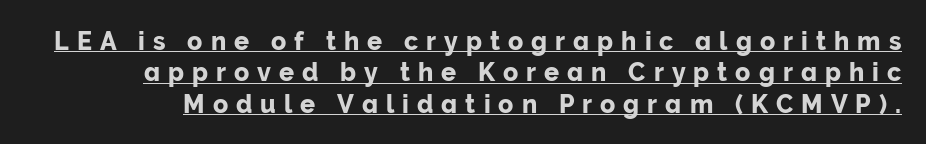
The image shows 25 px text type, upright; set normal line spacing (1.26x), unusually wide letter spacing (+0.32 em), underlined.
